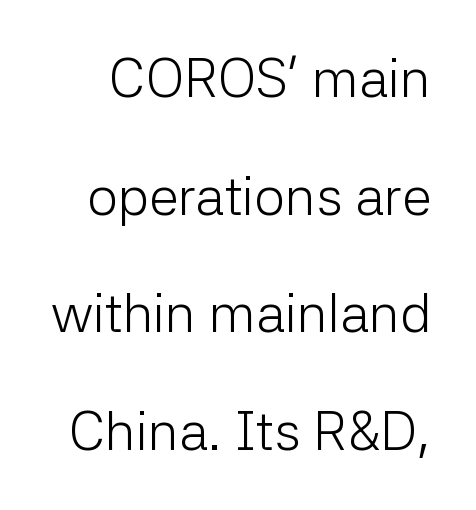
Q: Is the text bold? A: No.
Q: Is the text italic (slanted)? A: No, it is upright.
Q: Is the typeface a serif or a sans-serif typeface? A: Sans-serif.
Q: Is the text underlined? A: No.
Q: Is the spacing between letters normal or unusually wide? A: Normal.
Q: Is the spacing between lines tight, normal or loose? A: Loose.
Q: Width (condensed, normal, or wide)? A: Normal.
Q: Stroke contrast? A: Low.
Q: x-height? A: Medium.
Q: Monospaced? A: No.
